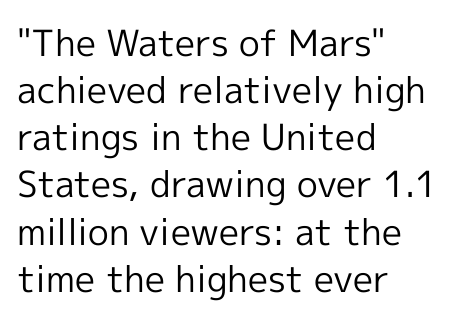
Alignment: flush left. The horizontal fit of the characters is conventional and even. The letters advance in unequal steps, a hallmark of proportional type. Style check: upright.
